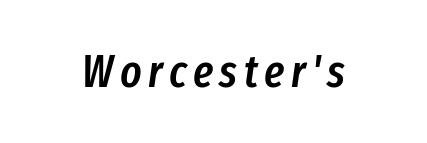
Q: Is the text bold? A: Semi-bold.
Q: Is the text italic (slanted)? A: Yes, it leans right by about 8 degrees.
Q: Is the text underlined? A: No.
Q: Width (condensed, normal, or wide)? A: Condensed.
Q: Stroke contrast? A: Low.
Q: x-height? A: Medium.
Q: Monospaced? A: No.
